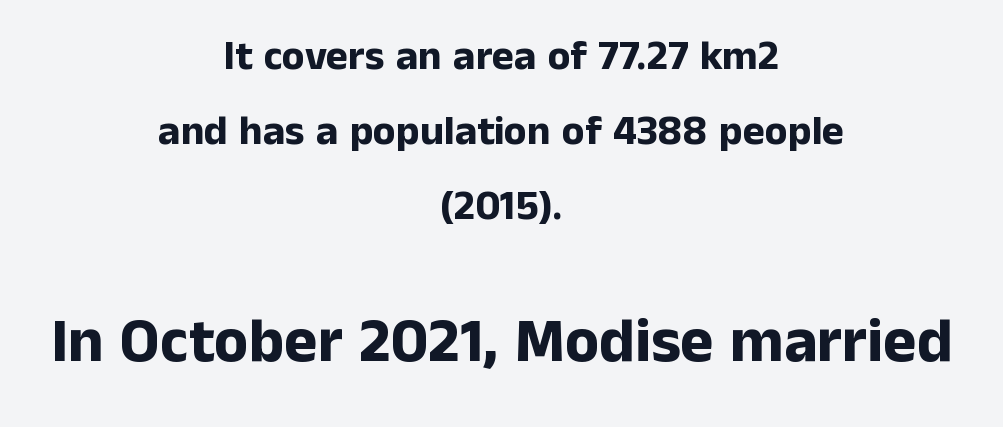
The image shows 63 px bold sans-serif type, upright; set centered, line spacing 1.79x, normal letter spacing, not underlined; the second (bottom) block is 1.5x larger; low stroke contrast and a medium x-height.
